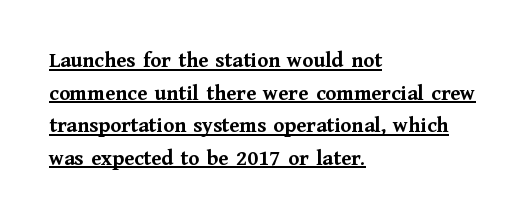
{"italic": "no", "bold": "yes", "underline": "yes", "align": "left", "line_spacing": "normal", "line_spacing_ratio": 1.48, "letter_spacing": "normal", "letter_spacing_em": 0.0, "glyph_px": 22}
